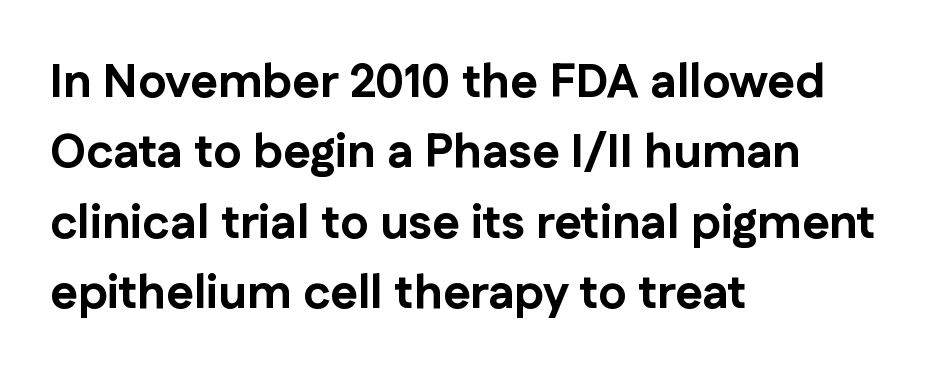
The image shows 47 px bold sans-serif type, upright; set left-aligned, normal line spacing (1.5x), normal letter spacing, not underlined; low stroke contrast and a medium x-height.
